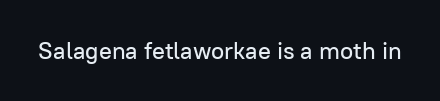
Q: Is the text italic (slanted)? A: No, it is upright.
Q: Is the text underlined? A: No.
Q: Is the spacing between letters normal or unusually wide? A: Normal.
